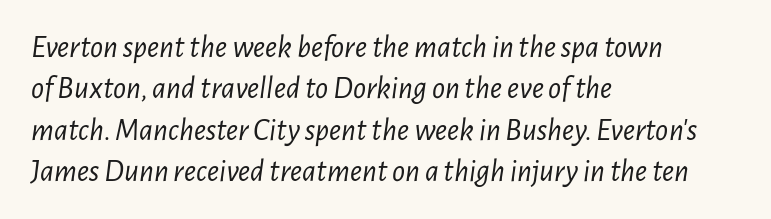
{"italic": "yes", "lean": "right", "slant_degrees": 7, "bold": "no", "weight": "light", "width": "condensed", "stroke_contrast": "low", "x_height": "medium", "monospaced": "no", "underline": "no", "align": "left", "line_spacing": "normal", "line_spacing_ratio": 1.29, "letter_spacing": "normal", "letter_spacing_em": 0.0, "glyph_px": 32}
